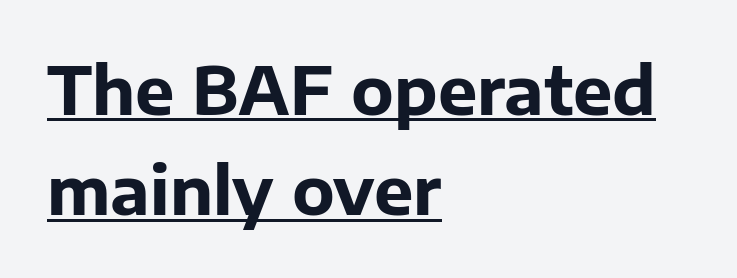
{"serif": "no", "italic": "no", "bold": "yes", "weight": "bold", "width": "normal", "stroke_contrast": "low", "x_height": "medium", "monospaced": "no", "underline": "yes", "align": "left", "line_spacing": "normal", "line_spacing_ratio": 1.52, "letter_spacing": "normal", "letter_spacing_em": 0.0, "glyph_px": 66}
